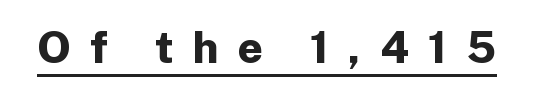
The letters are bold, with thick, heavy strokes. Does the type have serifs? No, each stem ends abruptly. The letters advance in unequal steps, a hallmark of proportional type. Loose tracking; the words dissolve into strings of separated letters. Vertical strokes here are truly vertical.
